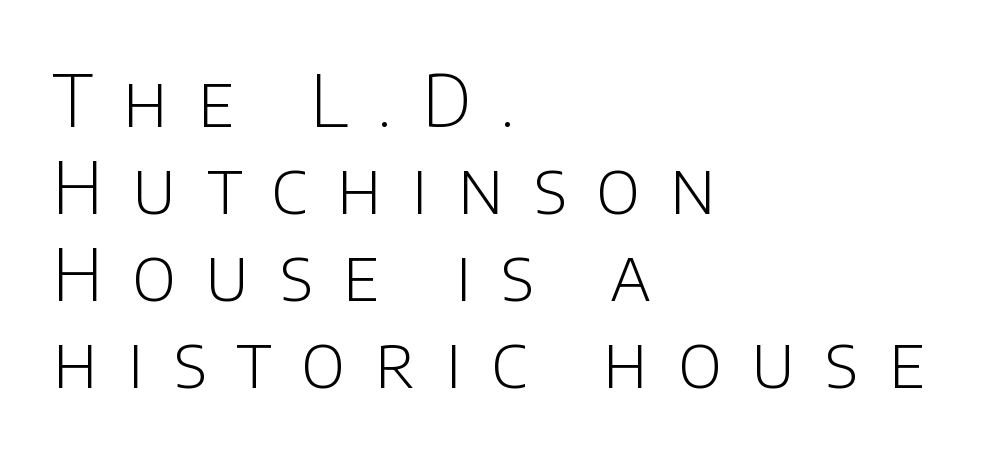
Q: Is the text bold? A: No.
Q: Is the text italic (slanted)? A: No, it is upright.
Q: Is the typeface a serif or a sans-serif typeface? A: Sans-serif.
Q: Is the text underlined? A: No.
Q: How is the paragraph aligned? A: Left-aligned.
Q: Is the spacing between letters normal or unusually wide? A: Unusually wide.
Q: Width (condensed, normal, or wide)? A: Normal.
Q: Stroke contrast? A: Low.
Q: x-height? A: Large.
Q: Monospaced? A: No.
